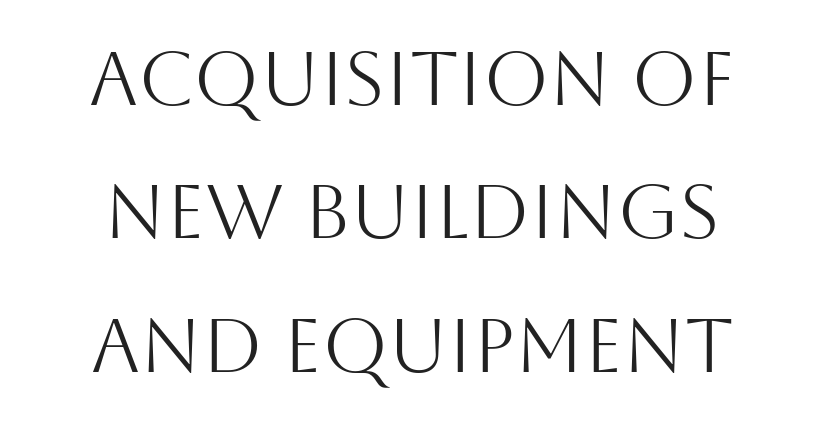
Q: Is the text bold? A: No.
Q: Is the text italic (slanted)? A: No, it is upright.
Q: Is the typeface a serif or a sans-serif typeface? A: Sans-serif.
Q: Is the text underlined? A: No.
Q: Is the spacing between letters normal or unusually wide? A: Normal.
Q: Width (condensed, normal, or wide)? A: Normal.
Q: Stroke contrast? A: Medium.
Q: x-height? A: Large.
Q: Monospaced? A: No.
